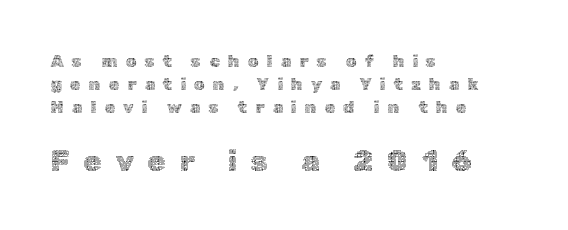
{"italic": "no", "bold": "no", "weight": "thin", "width": "normal", "x_height": "medium", "monospaced": "no", "underline": "no", "align": "left", "line_spacing": "normal", "line_spacing_ratio": 1.34, "letter_spacing": "wide", "letter_spacing_em": 0.48, "larger_block": "second", "size_ratio": 1.71, "glyph_px": 29}
